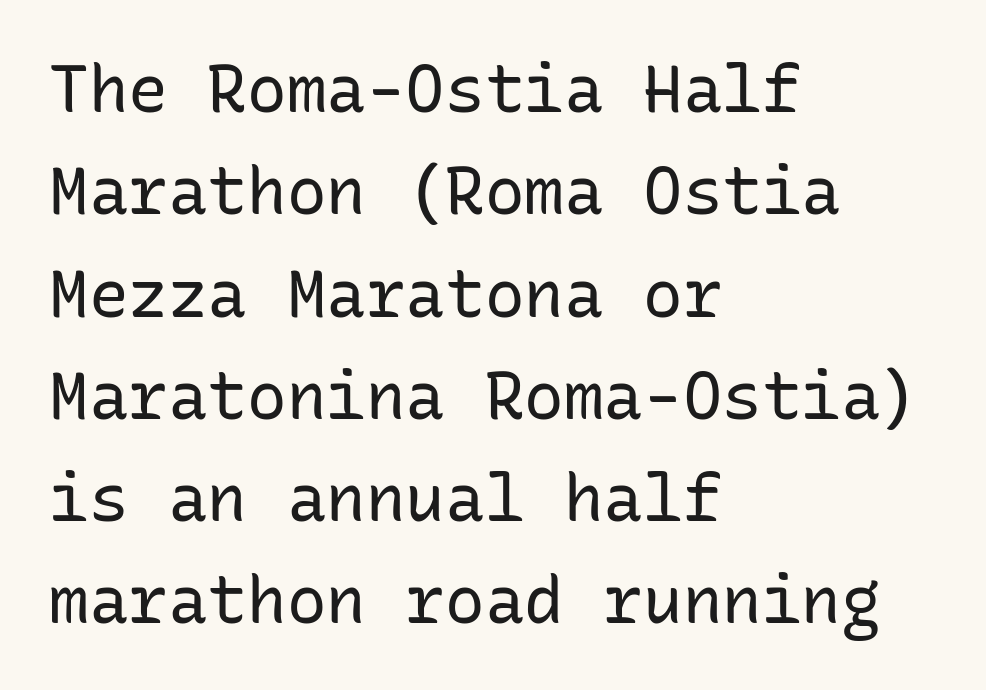
The image shows 66 px regular-weight sans-serif type, upright, monospaced; set left-aligned, normal line spacing (1.55x), normal letter spacing, not underlined; low stroke contrast and a medium x-height.
